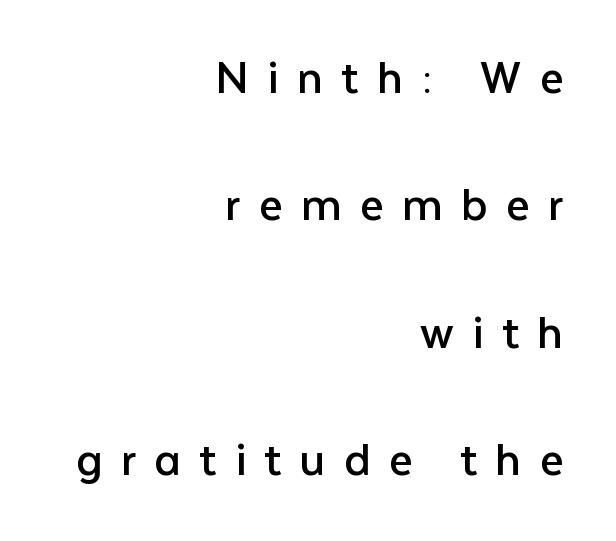
{"serif": "no", "italic": "no", "bold": "no", "weight": "regular", "width": "normal", "stroke_contrast": "low", "x_height": "medium", "monospaced": "no", "underline": "no", "align": "right", "line_spacing": "loose", "line_spacing_ratio": 2.5, "letter_spacing": "wide", "letter_spacing_em": 0.36, "glyph_px": 51}
